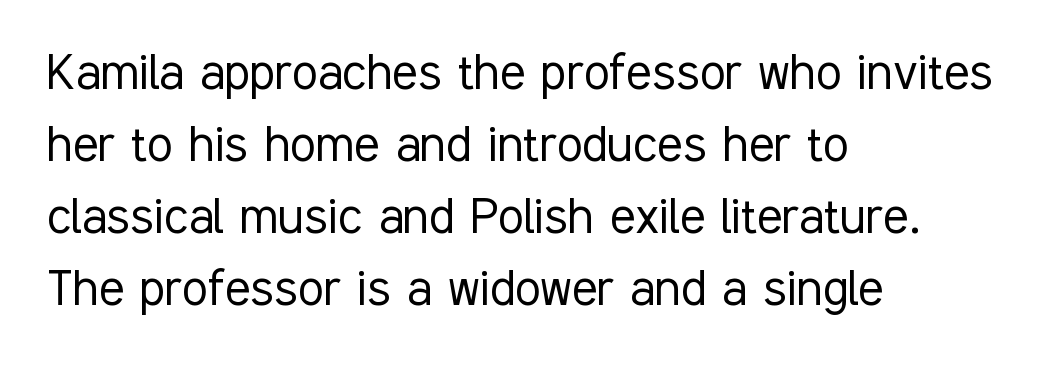
The image shows 59 px light, condensed sans-serif type, upright; set left-aligned, line spacing 1.22x, normal letter spacing, not underlined; low stroke contrast and a medium x-height.
